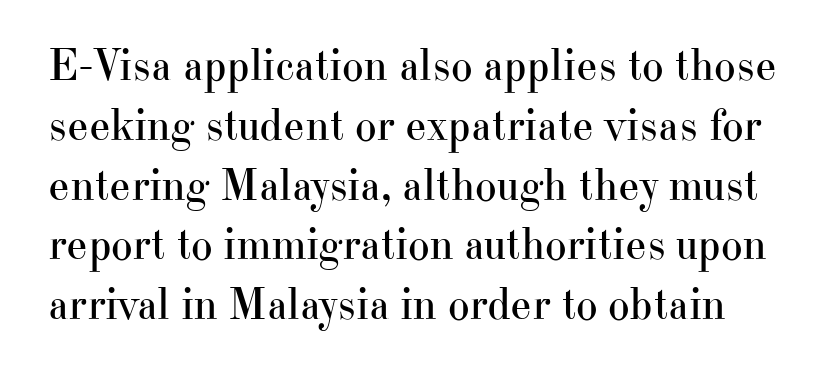
{"serif": "yes", "italic": "no", "bold": "no", "weight": "regular", "width": "normal", "stroke_contrast": "high", "x_height": "small", "monospaced": "no", "underline": "no", "line_spacing": "normal", "line_spacing_ratio": 1.3, "letter_spacing": "normal", "letter_spacing_em": 0.0, "glyph_px": 46}
